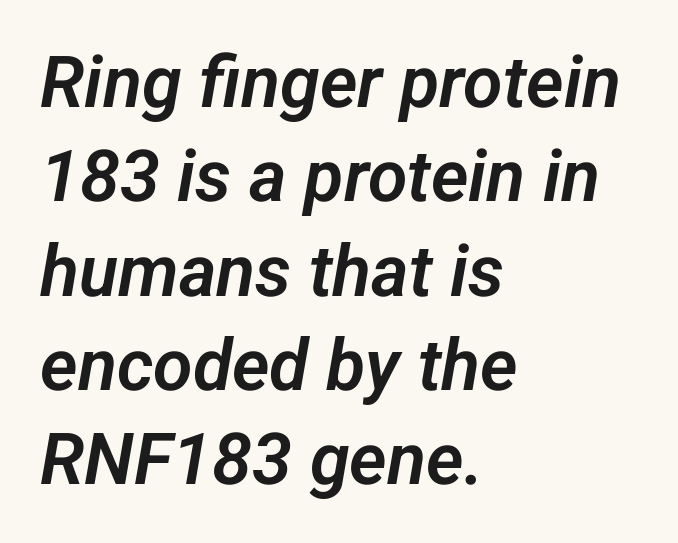
Varying glyph widths throughout — classic text-font behaviour. Caption: multi-line text, flush left, ragged right. Caption: standard tracking, unaltered. Underlining? Definitely not there.
